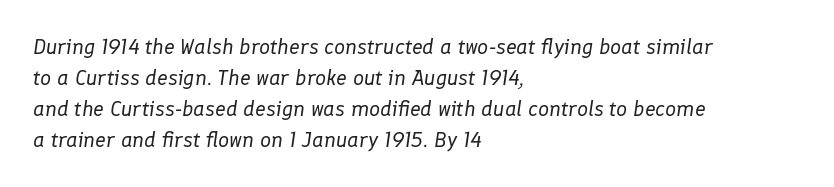
The letters sit at their default tracking, neither squeezed nor spread. An italicized treatment has been applied to the whole sample. The font sits on the lighter half of the weight spectrum, regular included. Baseline-to-baseline distance is the conventional proportion of letter height. Reading down the block, your eye returns to a fixed left position each line.
